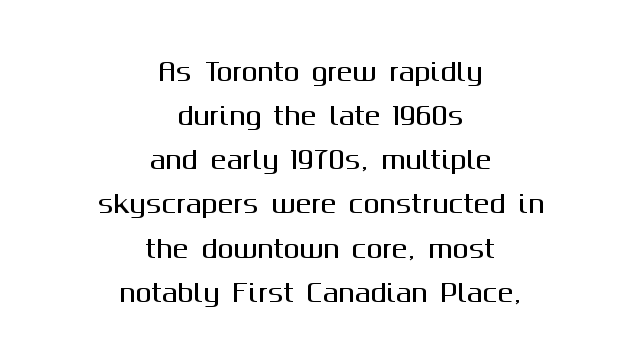
Q: Is the text italic (slanted)? A: No, it is upright.
Q: Is the text underlined? A: No.
Q: How is the paragraph aligned? A: Centered.
Q: Is the spacing between letters normal or unusually wide? A: Normal.
